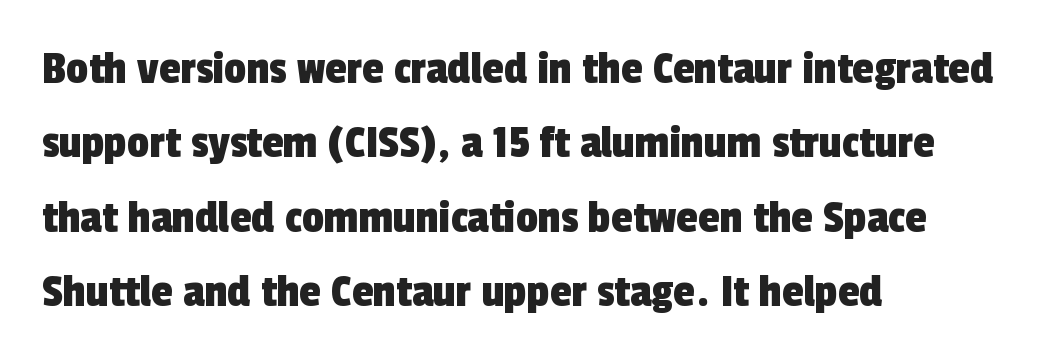
Q: Is the typeface a serif or a sans-serif typeface? A: Sans-serif.
Q: Is the text underlined? A: No.
Q: How is the paragraph aligned? A: Left-aligned.
Q: Is the spacing between letters normal or unusually wide? A: Normal.
Q: Is the spacing between lines tight, normal or loose? A: Normal.
Q: Width (condensed, normal, or wide)? A: Condensed.
Q: x-height? A: Medium.
Q: Monospaced? A: No.
